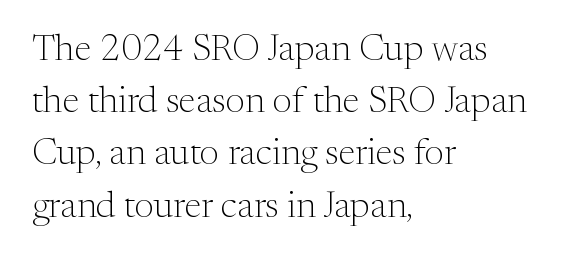
{"serif": "yes", "italic": "no", "bold": "no", "weight": "light", "width": "normal", "stroke_contrast": "medium", "x_height": "medium", "monospaced": "no", "underline": "no", "align": "left", "line_spacing": "normal", "line_spacing_ratio": 1.41, "letter_spacing": "normal", "letter_spacing_em": 0.0, "glyph_px": 37}
